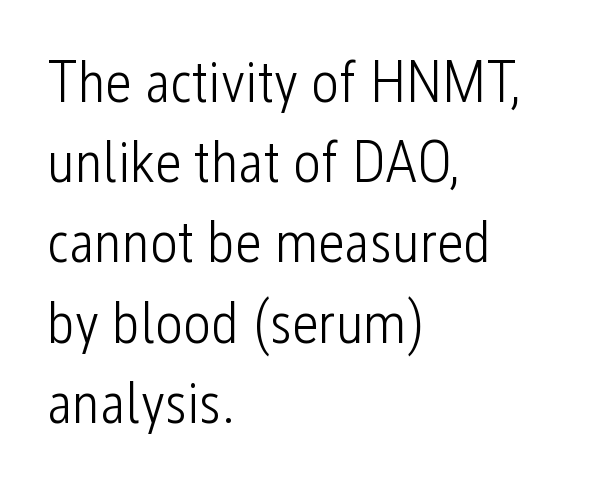
Q: Is the text bold? A: No.
Q: Is the text italic (slanted)? A: No, it is upright.
Q: Is the typeface a serif or a sans-serif typeface? A: Sans-serif.
Q: Is the text underlined? A: No.
Q: How is the paragraph aligned? A: Left-aligned.
Q: Is the spacing between letters normal or unusually wide? A: Normal.
Q: Is the spacing between lines tight, normal or loose? A: Normal.
Q: Width (condensed, normal, or wide)? A: Condensed.
Q: Stroke contrast? A: Low.
Q: x-height? A: Medium.
Q: Monospaced? A: No.
